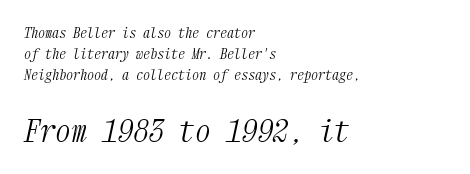
Q: Is the text bold? A: No.
Q: Is the text italic (slanted)? A: Yes, it leans right by about 12 degrees.
Q: Is the typeface a serif or a sans-serif typeface? A: Serif.
Q: Is the text underlined? A: No.
Q: How is the paragraph aligned? A: Left-aligned.
Q: Is the spacing between letters normal or unusually wide? A: Normal.
Q: Is the spacing between lines tight, normal or loose? A: Normal.
Q: Which block of text is set in a larger size, the first (top) or the second (bottom)? A: The second (bottom) one.
Q: Width (condensed, normal, or wide)? A: Condensed.
Q: Stroke contrast? A: Medium.
Q: x-height? A: Medium.
Q: Monospaced? A: Yes.
